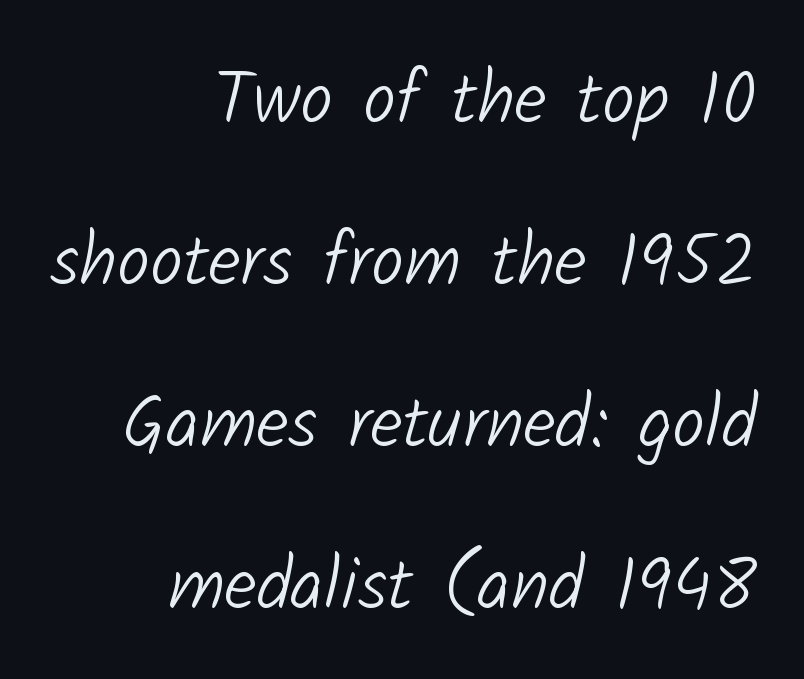
Varying glyph widths throughout — classic text-font behaviour. The ragged edge is on the left, which tells us the setting is flush right. Each word holds together tightly as a unit, with standard inter-letter gaps. Compared with a typical body face, this is equally light or lighter still.
